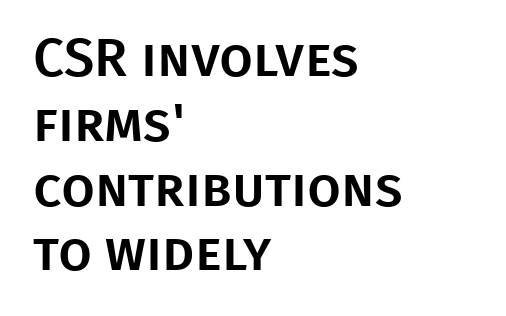
{"serif": "no", "italic": "no", "width": "normal", "stroke_contrast": "low", "x_height": "large", "monospaced": "no", "underline": "no", "align": "left", "line_spacing_ratio": 1.2, "letter_spacing": "normal", "letter_spacing_em": 0.0, "glyph_px": 54}
